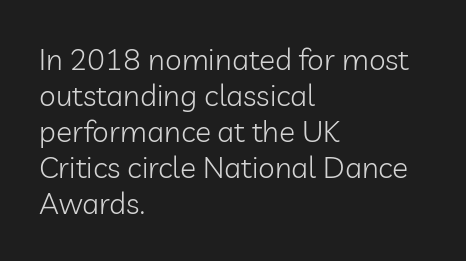
The image shows 30 px light sans-serif type, upright; set left-aligned, line spacing 1.2x, normal letter spacing, not underlined; low stroke contrast and a medium x-height.
